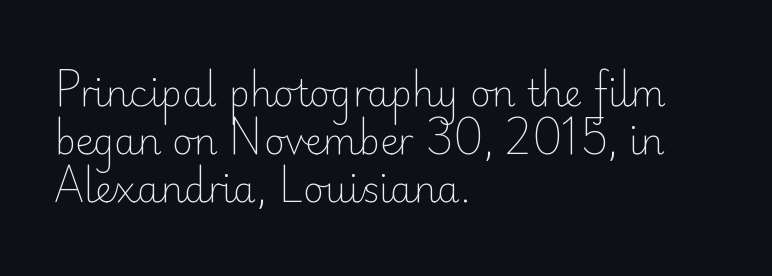
{"serif": "no", "italic": "no", "bold": "no", "weight": "light", "width": "normal", "stroke_contrast": "low", "x_height": "small", "monospaced": "no", "underline": "no", "align": "left", "line_spacing": "normal", "line_spacing_ratio": 1.34, "letter_spacing": "normal", "letter_spacing_em": 0.0, "glyph_px": 36}
